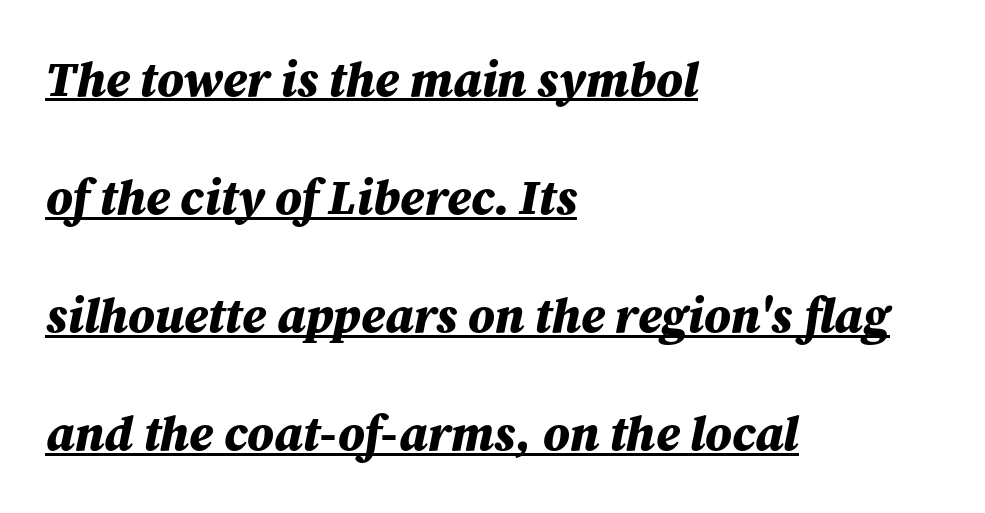
The image shows 49 px bold type, italic (leaning right); set left-aligned, loose line spacing (2.41x), normal letter spacing, underlined; medium stroke contrast and a medium x-height.
